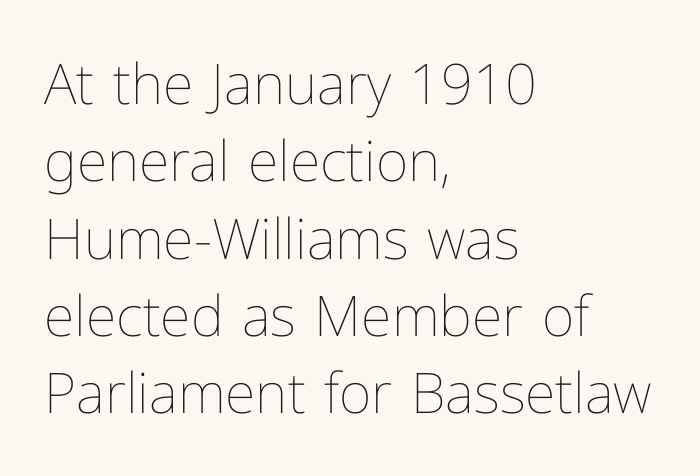
The image shows 56 px thin type, upright; set left-aligned, normal line spacing (1.38x), normal letter spacing, not underlined; low stroke contrast and a medium x-height.
